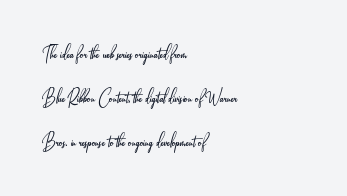
Honestly, the letter spacing is just normal — you wouldn't notice it. No letter is thick-stroked: the sample isn't bold. The words here are not underlined. The rag falls on the right side of this text block.
